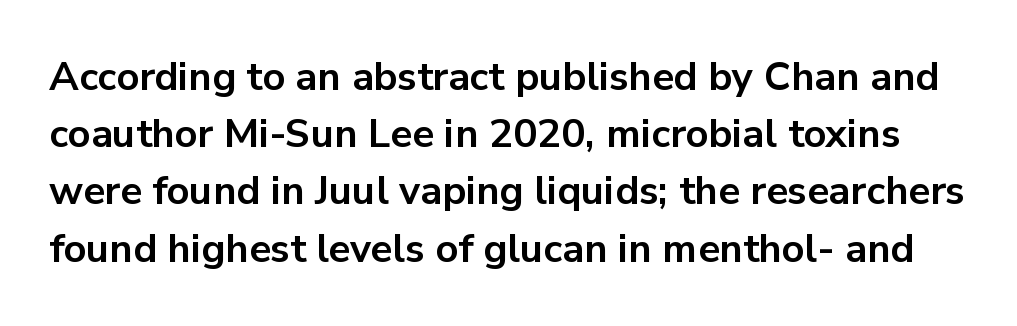
Posture: straight, roman, zero tilt. The face used here is proportionally spaced, like ordinary book or web type. The designer left line spacing at the default. The string is rendered with underlining switched off.
